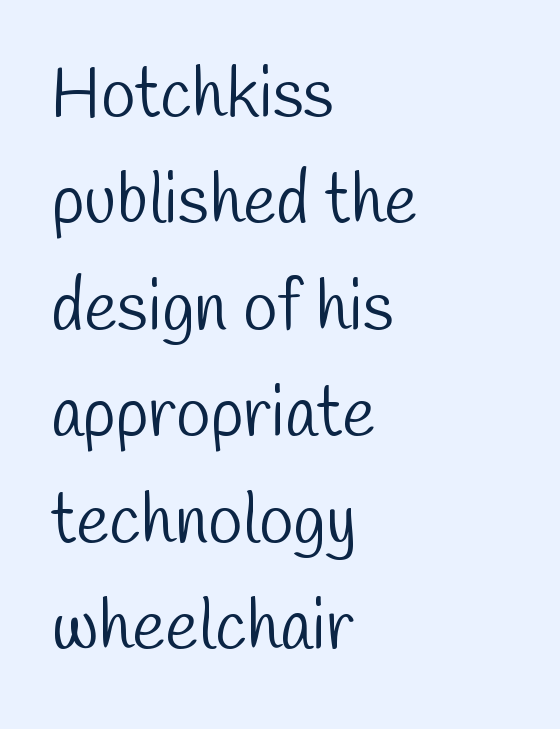
Quick note: interline space is typical. Compared with typical body copy, the letter spacing here is the same. The face used here is proportionally spaced, like ordinary book or web type. Letterform terminals end flat and unadorned throughout the passage. Left-aligned paragraph, ragged on the right. Nobody drew a line under any word here.
